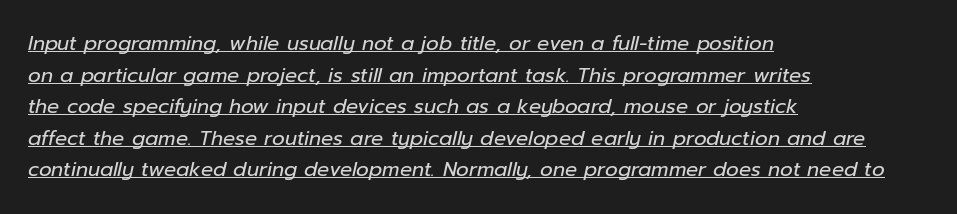
{"italic": "yes", "lean": "right", "slant_degrees": 12, "bold": "no", "underline": "yes", "align": "left", "line_spacing": "normal", "line_spacing_ratio": 1.58, "letter_spacing": "normal", "letter_spacing_em": 0.0, "glyph_px": 20}
